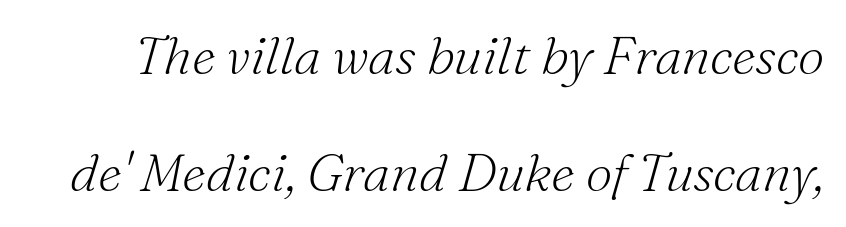
These lines are rendered in a variable-pitch font. Summary of vertical rhythm: relaxed, with wide interline spacing. Tall strokes in this sample are angled rather than plumb. Font category for this specimen: serif.
